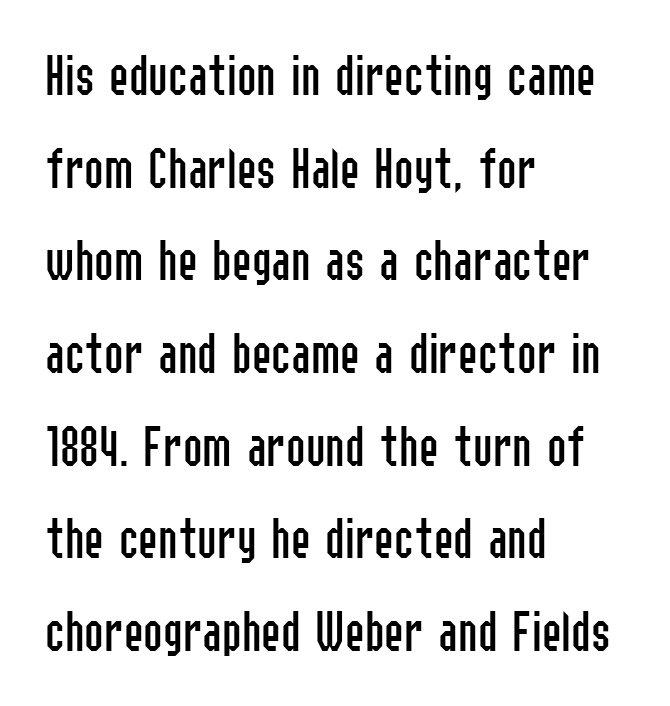
The designer went with a sans here, leaving each stem footless. Italic: no, the glyphs are upright roman. Teacher's note: observe the even left margin — that is flush-left alignment. Is this a heavy cut? Hardly; it is regular or lighter.
